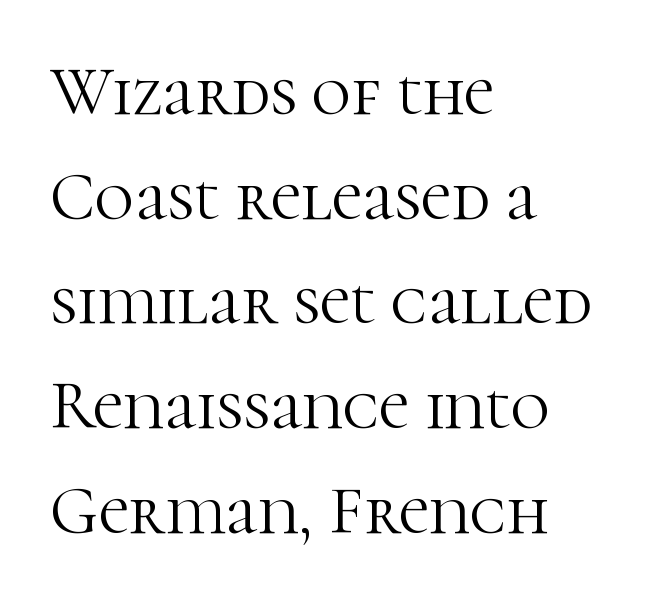
{"serif": "yes", "italic": "no", "bold": "no", "weight": "light", "width": "normal", "stroke_contrast": "high", "x_height": "medium", "monospaced": "no", "underline": "no", "align": "left", "line_spacing": "normal", "line_spacing_ratio": 1.54, "letter_spacing": "normal", "letter_spacing_em": 0.0, "glyph_px": 68}
